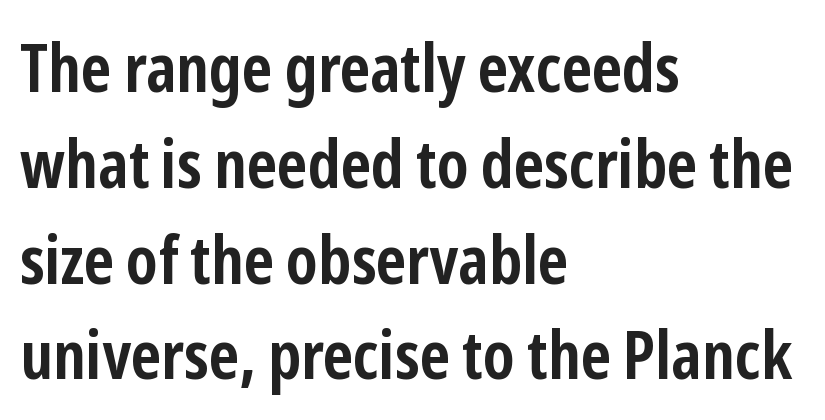
The words here are not underlined. The face used here is proportionally spaced, like ordinary book or web type. The glyphs in this specimen are sans serif. Students, observe: this is what conventionally led text looks like.
